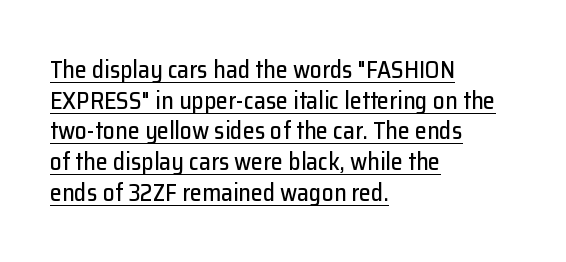
The rows are spaced the way most documents space them. The font's upright variant was chosen for this text. Line starts are locked; line ends wander. The line texture is even and compact thanks to regular tracking.
